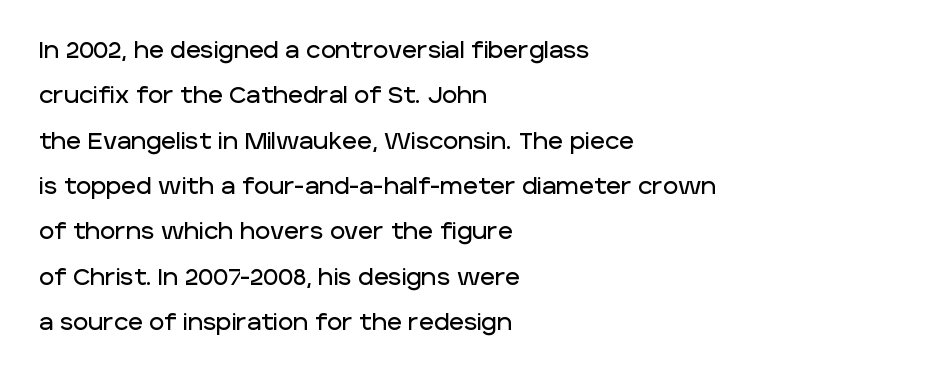
Q: Is the text italic (slanted)? A: No, it is upright.
Q: Is the text underlined? A: No.
Q: How is the paragraph aligned? A: Left-aligned.
Q: Is the spacing between letters normal or unusually wide? A: Normal.
Q: Is the spacing between lines tight, normal or loose? A: Loose.
